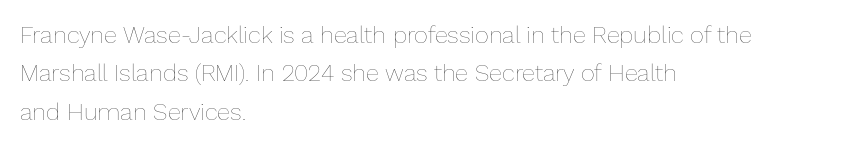
Q: Is the text bold? A: No.
Q: Is the text italic (slanted)? A: No, it is upright.
Q: Is the text underlined? A: No.
Q: How is the paragraph aligned? A: Left-aligned.
Q: Is the spacing between letters normal or unusually wide? A: Normal.
Q: Is the spacing between lines tight, normal or loose? A: Normal.
